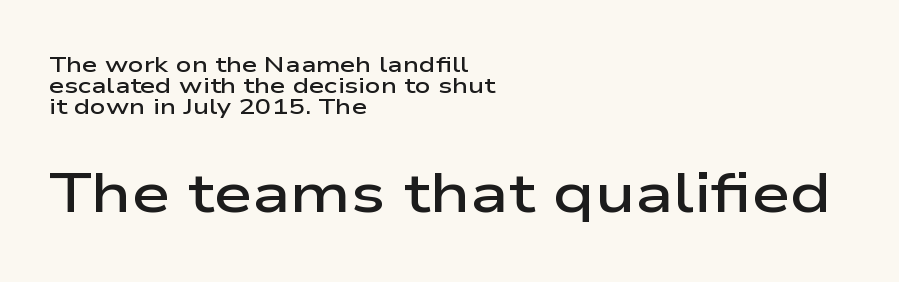
You can tell it's not italic because the verticals are truly vertical. The letters advance in unequal steps, a hallmark of proportional type. Honestly, the rows look squashed on top of each other. Letters rest on an invisible, unmarked baseline. The letters are semibold — heavier than regular but short of a full bold. Nothing sits at the stroke ends, so this counts as sans-serif.
